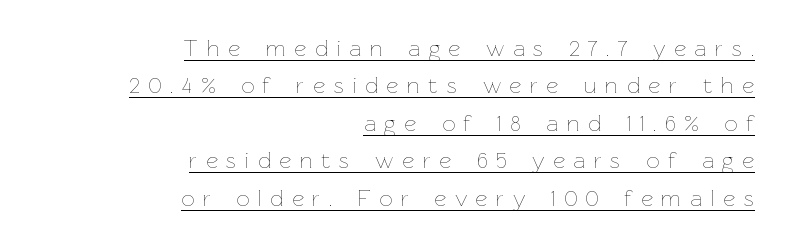
{"italic": "no", "bold": "no", "underline": "yes", "align": "right", "line_spacing": "normal", "line_spacing_ratio": 1.63, "letter_spacing": "wide", "letter_spacing_em": 0.38, "glyph_px": 23}
